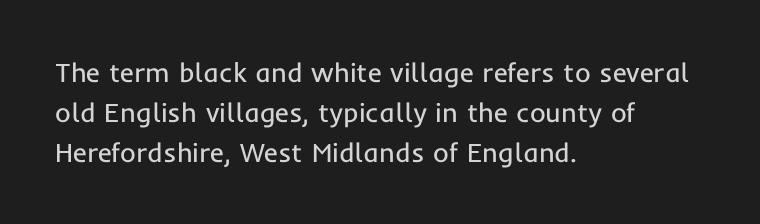
Q: Is the text bold? A: No.
Q: Is the text italic (slanted)? A: No, it is upright.
Q: Is the text underlined? A: No.
Q: How is the paragraph aligned? A: Left-aligned.
Q: Is the spacing between letters normal or unusually wide? A: Normal.
Q: Is the spacing between lines tight, normal or loose? A: Normal.
